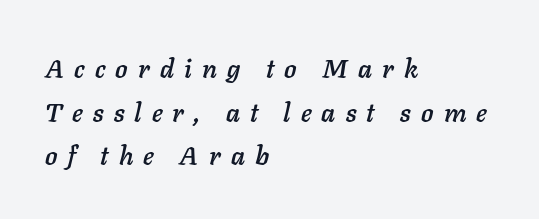
Reading down the column, the eye jumps a familiar distance to each next line. There is plenty of visible air inserted between adjacent glyphs. Bare-footed words on every line. A typesetter would mark this as italic. Visually the block forms a straight wall on the left and a jagged coastline on the right.
